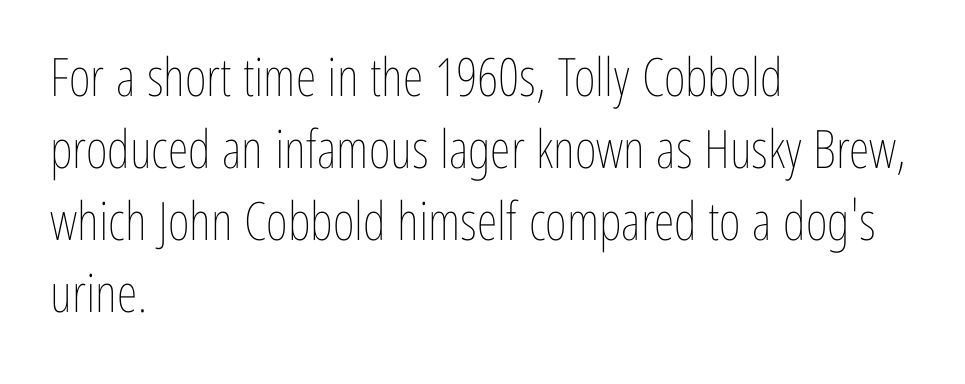
Q: Is the text bold? A: No.
Q: Is the text italic (slanted)? A: No, it is upright.
Q: Is the text underlined? A: No.
Q: How is the paragraph aligned? A: Left-aligned.
Q: Is the spacing between letters normal or unusually wide? A: Normal.
Q: Is the spacing between lines tight, normal or loose? A: Normal.
Q: Width (condensed, normal, or wide)? A: Condensed.
Q: Stroke contrast? A: Low.
Q: x-height? A: Medium.
Q: Monospaced? A: No.
